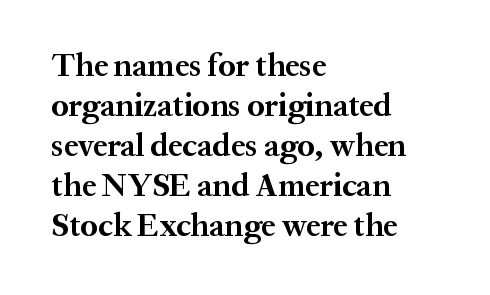
Q: Is the text bold? A: Yes.
Q: Is the text italic (slanted)? A: No, it is upright.
Q: Is the typeface a serif or a sans-serif typeface? A: Serif.
Q: Is the text underlined? A: No.
Q: How is the paragraph aligned? A: Left-aligned.
Q: Is the spacing between letters normal or unusually wide? A: Normal.
Q: Is the spacing between lines tight, normal or loose? A: Normal.
Q: Width (condensed, normal, or wide)? A: Normal.
Q: Stroke contrast? A: Medium.
Q: x-height? A: Medium.
Q: Monospaced? A: No.
